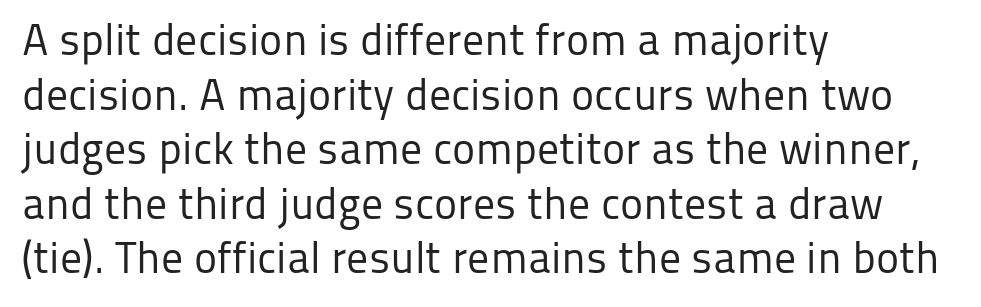
Q: Is the text bold? A: No.
Q: Is the text italic (slanted)? A: No, it is upright.
Q: Is the typeface a serif or a sans-serif typeface? A: Sans-serif.
Q: Is the text underlined? A: No.
Q: How is the paragraph aligned? A: Left-aligned.
Q: Is the spacing between letters normal or unusually wide? A: Normal.
Q: Width (condensed, normal, or wide)? A: Normal.
Q: Stroke contrast? A: Low.
Q: x-height? A: Medium.
Q: Monospaced? A: No.
